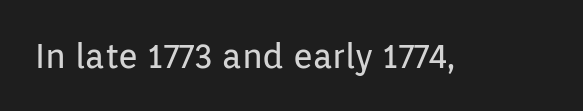
The rendering keeps characters at their native spacing. Serif or sans? Sans — the stroke terminals are bare. Heaviness? Minimal to ordinary, like unemphasized prose. This sample uses an upright cut, with every glyph sitting square on the baseline. Proportional: the letters do not fall into vertical columns. Glance below the letters and you will spot only blank space.
